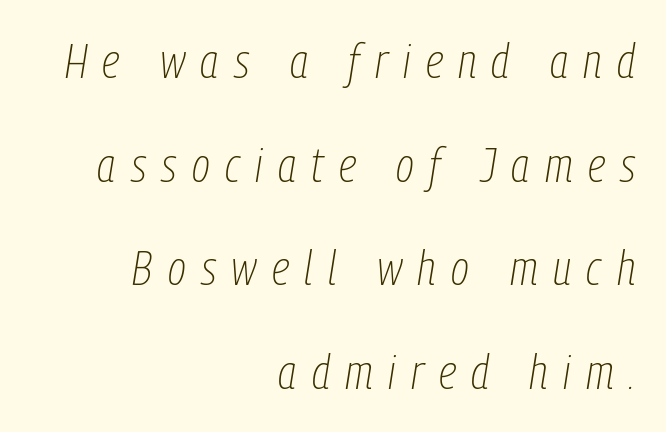
Each word looks stretched out because of the extra space between its letters. Looks like regular typesetting: each glyph gets only the width it needs. Layout note: lines flush right. The space between consecutive lines is lavish. Slant detected: the letters are inclined. Counters stay open thanks to moderate or lighter strokes.
